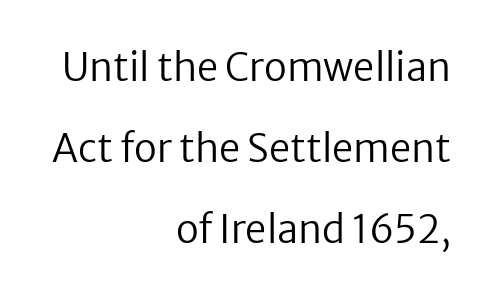
The image shows 38 px regular-weight sans-serif type, upright; set right-aligned, loose line spacing (2.13x), normal letter spacing, not underlined; low stroke contrast and a medium x-height.
